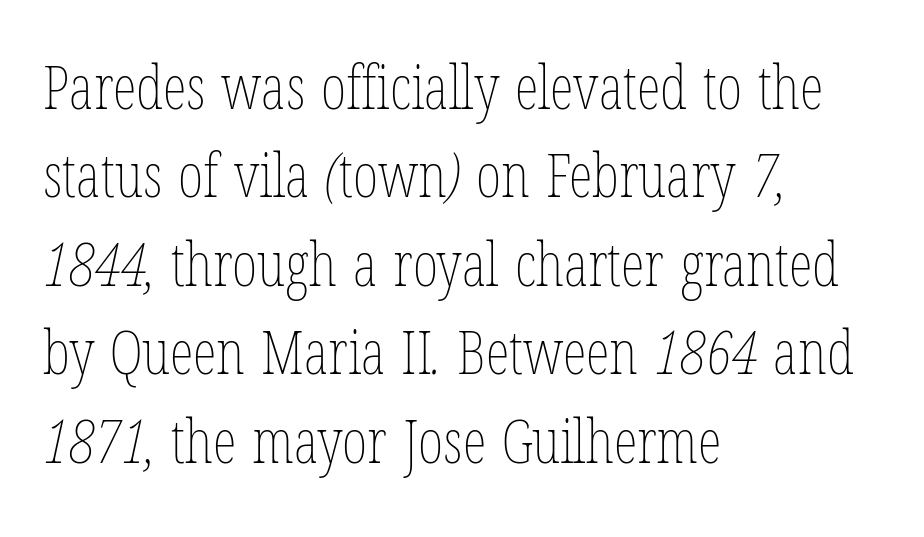
Q: Is the text bold? A: No.
Q: Is the text underlined? A: No.
Q: How is the paragraph aligned? A: Left-aligned.
Q: Is the spacing between letters normal or unusually wide? A: Normal.
Q: Is the spacing between lines tight, normal or loose? A: Normal.
Q: Width (condensed, normal, or wide)? A: Condensed.
Q: Stroke contrast? A: Low.
Q: x-height? A: Medium.
Q: Monospaced? A: No.
